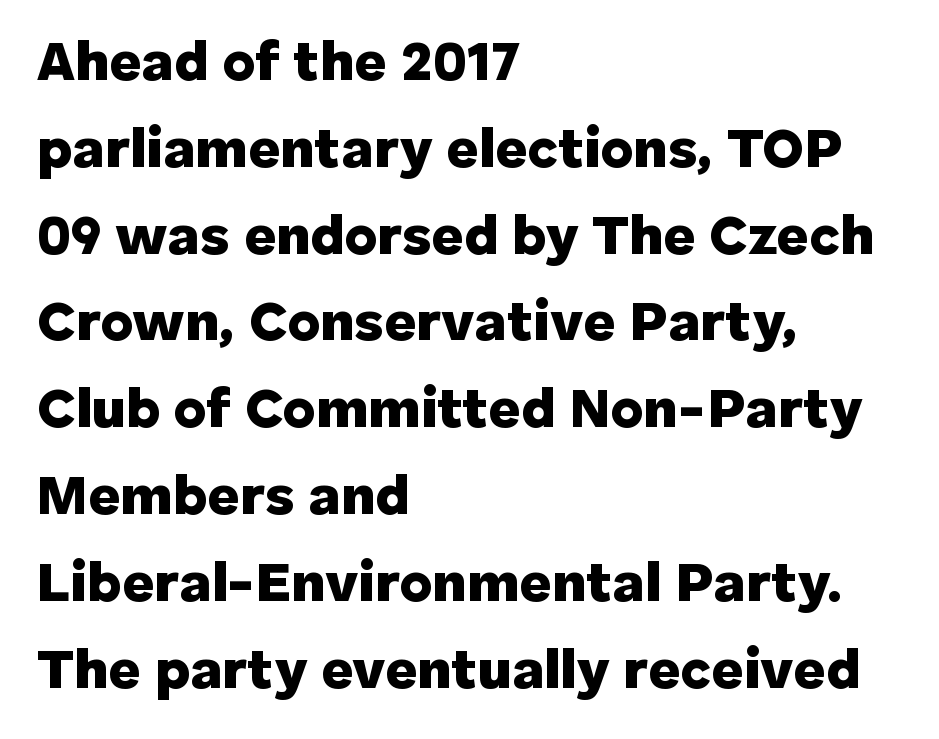
This sample keeps an unexceptional amount of space between lines. Each letter keeps its own natural width here, so spacing adapts to shape. The gap between lines stays unmarked. This is roman type, the default non-slanted kind.
